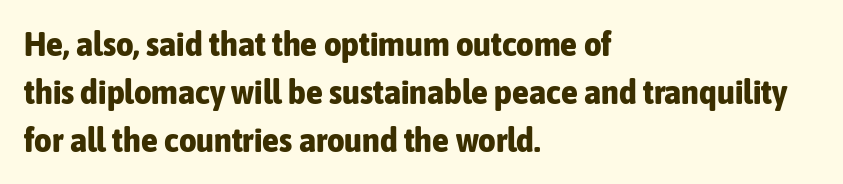
{"serif": "no", "italic": "no", "bold": "yes", "weight": "bold", "width": "condensed", "stroke_contrast": "low", "x_height": "medium", "monospaced": "no", "underline": "no", "align": "left", "line_spacing": "normal", "line_spacing_ratio": 1.41, "letter_spacing": "normal", "letter_spacing_em": 0.0, "glyph_px": 34}
